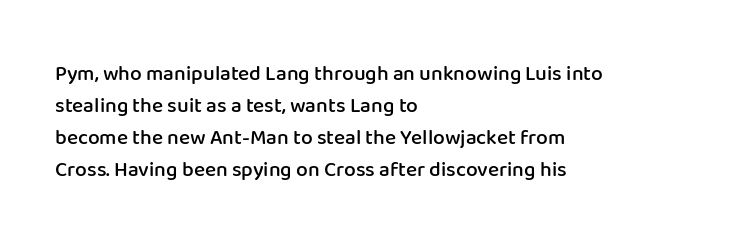
Q: Is the text bold? A: Semi-bold.
Q: Is the text italic (slanted)? A: No, it is upright.
Q: Is the text underlined? A: No.
Q: How is the paragraph aligned? A: Left-aligned.
Q: Is the spacing between letters normal or unusually wide? A: Normal.
Q: Is the spacing between lines tight, normal or loose? A: Normal.
